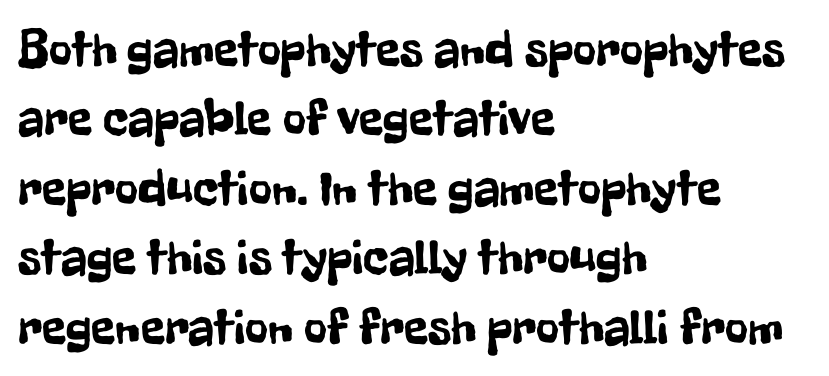
Q: Is the text italic (slanted)? A: No, it is upright.
Q: Is the typeface a serif or a sans-serif typeface? A: Sans-serif.
Q: Is the text underlined? A: No.
Q: How is the paragraph aligned? A: Left-aligned.
Q: Is the spacing between letters normal or unusually wide? A: Normal.
Q: Is the spacing between lines tight, normal or loose? A: Normal.
Q: Width (condensed, normal, or wide)? A: Condensed.
Q: Stroke contrast? A: Low.
Q: x-height? A: Medium.
Q: Monospaced? A: No.
